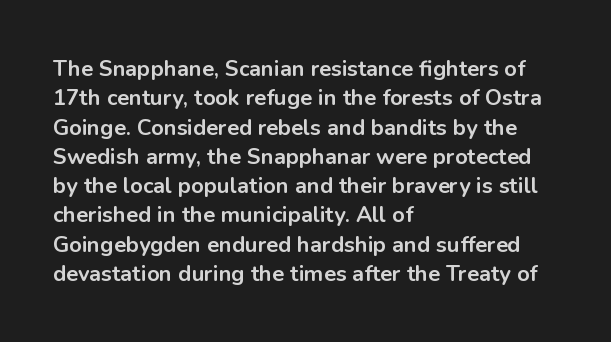
The image shows 22 px bold type, upright; set left-aligned, normal line spacing (1.33x), normal letter spacing, not underlined.
